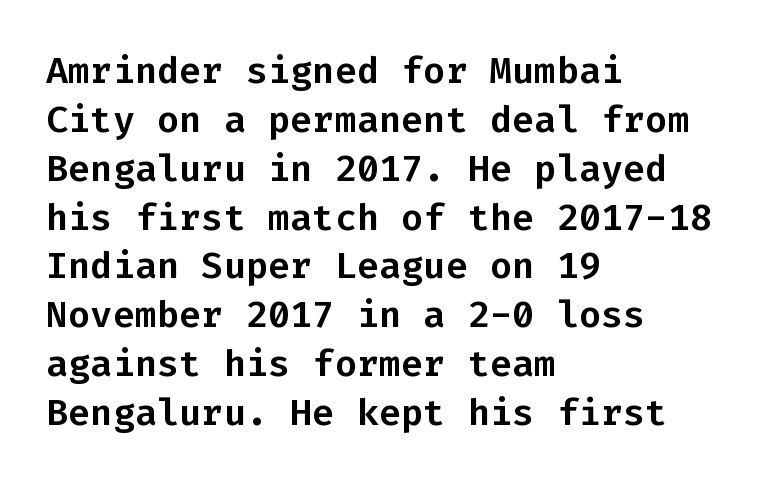
{"serif": "no", "italic": "no", "width": "normal", "stroke_contrast": "low", "x_height": "medium", "monospaced": "yes", "underline": "no", "align": "left", "line_spacing": "normal", "line_spacing_ratio": 1.32, "letter_spacing": "normal", "letter_spacing_em": 0.0, "glyph_px": 37}
